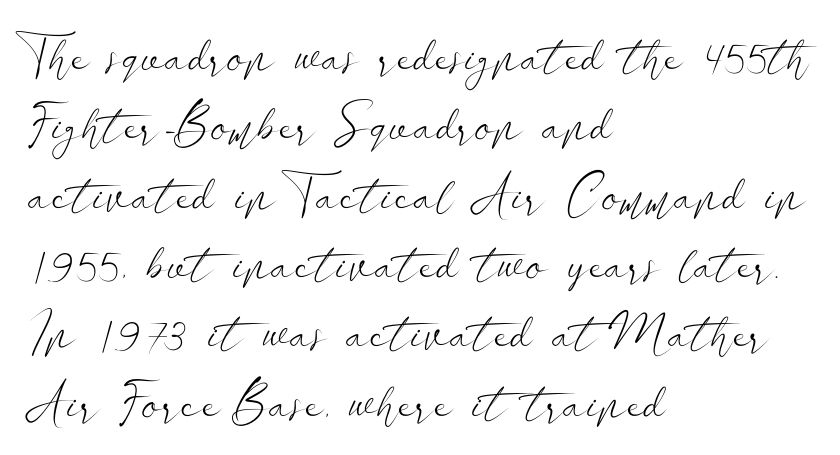
The passage is arranged the way most books set body copy — flush left. Notice how descenders clear the ascenders below comfortably — that's standard leading. Summary of weight: not heavy and not bold. The space beneath each line is pristine and unruled. Varying glyph widths throughout — classic text-font behaviour.
